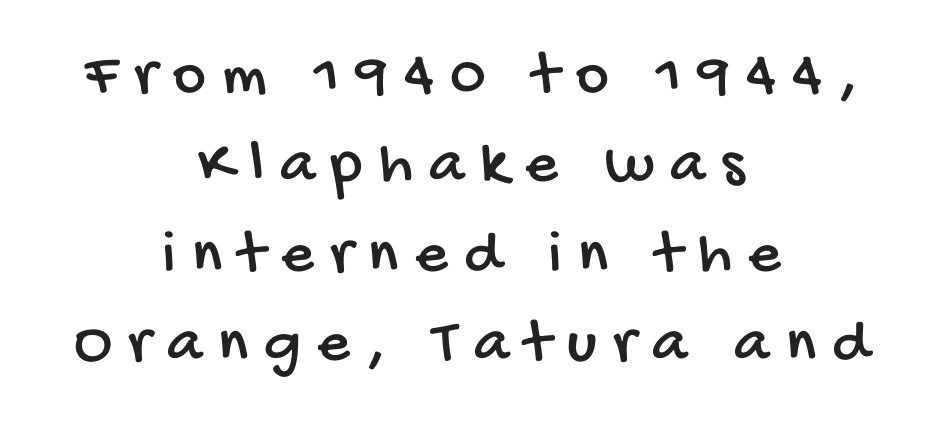
{"serif": "no", "width": "condensed", "stroke_contrast": "low", "x_height": "large", "monospaced": "no", "underline": "no", "align": "center", "line_spacing": "normal", "line_spacing_ratio": 1.42, "letter_spacing": "wide", "letter_spacing_em": 0.26, "glyph_px": 63}
